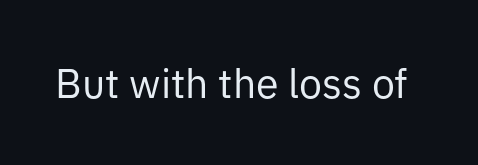
The image shows 41 px regular-weight sans-serif type, upright; set normal letter spacing, not underlined; low stroke contrast and a medium x-height.
